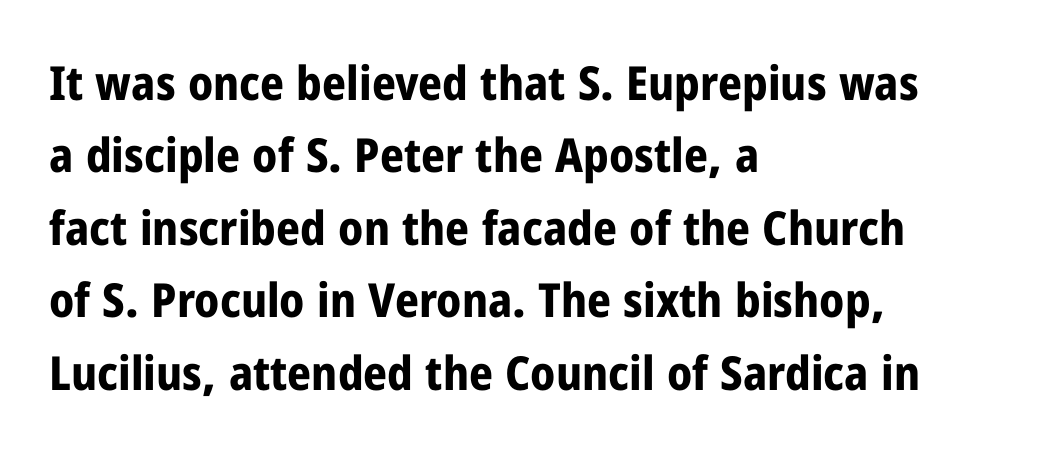
{"serif": "no", "italic": "no", "bold": "yes", "weight": "bold", "width": "condensed", "stroke_contrast": "low", "x_height": "medium", "monospaced": "no", "underline": "no", "align": "left", "line_spacing": "normal", "line_spacing_ratio": 1.54, "letter_spacing": "normal", "letter_spacing_em": 0.0, "glyph_px": 47}
